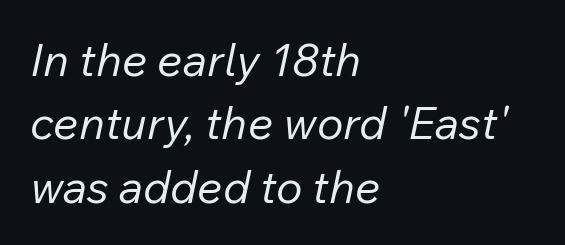
Q: Is the text bold? A: No.
Q: Is the text italic (slanted)? A: Yes, it leans right by about 12 degrees.
Q: Is the text underlined? A: No.
Q: How is the paragraph aligned? A: Left-aligned.
Q: Is the spacing between letters normal or unusually wide? A: Normal.
Q: Is the spacing between lines tight, normal or loose? A: Normal.
Q: Width (condensed, normal, or wide)? A: Normal.
Q: Stroke contrast? A: Low.
Q: x-height? A: Medium.
Q: Monospaced? A: No.
